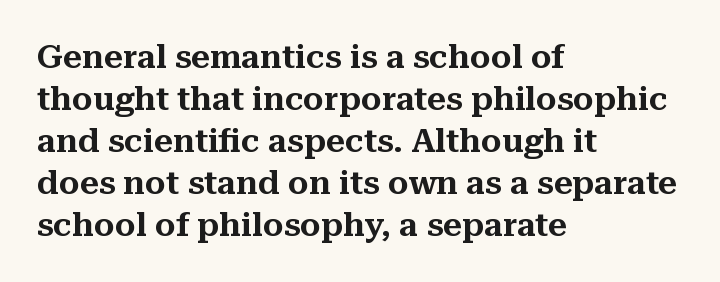
The image shows 33 px serif type, upright; set left-aligned, normal line spacing (1.27x), normal letter spacing, not underlined; medium stroke contrast and a medium x-height.
